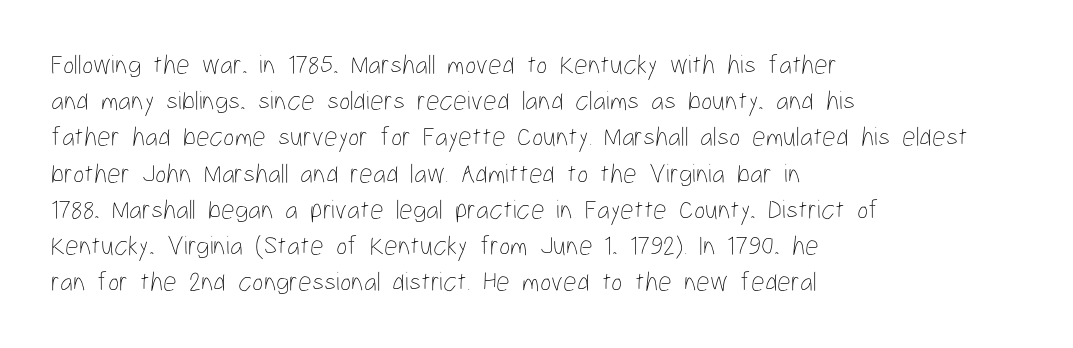
Q: Is the text bold? A: No.
Q: Is the text italic (slanted)? A: No, it is upright.
Q: Is the text underlined? A: No.
Q: How is the paragraph aligned? A: Left-aligned.
Q: Is the spacing between letters normal or unusually wide? A: Normal.
Q: Is the spacing between lines tight, normal or loose? A: Normal.
